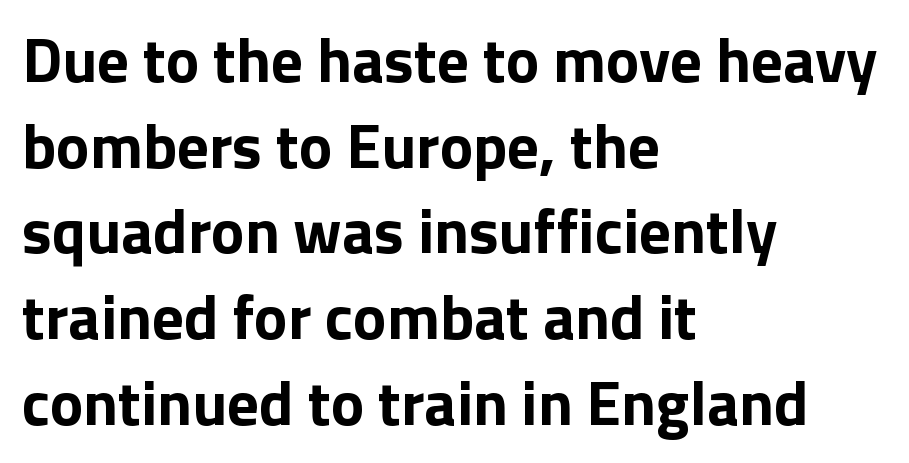
The letters advance in unequal steps, a hallmark of proportional type. The horizontal fit of the characters is conventional and even. Caption: multi-line text, flush left, ragged right. Ordinary non-slanted type is in use. In terms of leading, this rendering sits right in the middle. Nope, no serifs anywhere on these letters.
